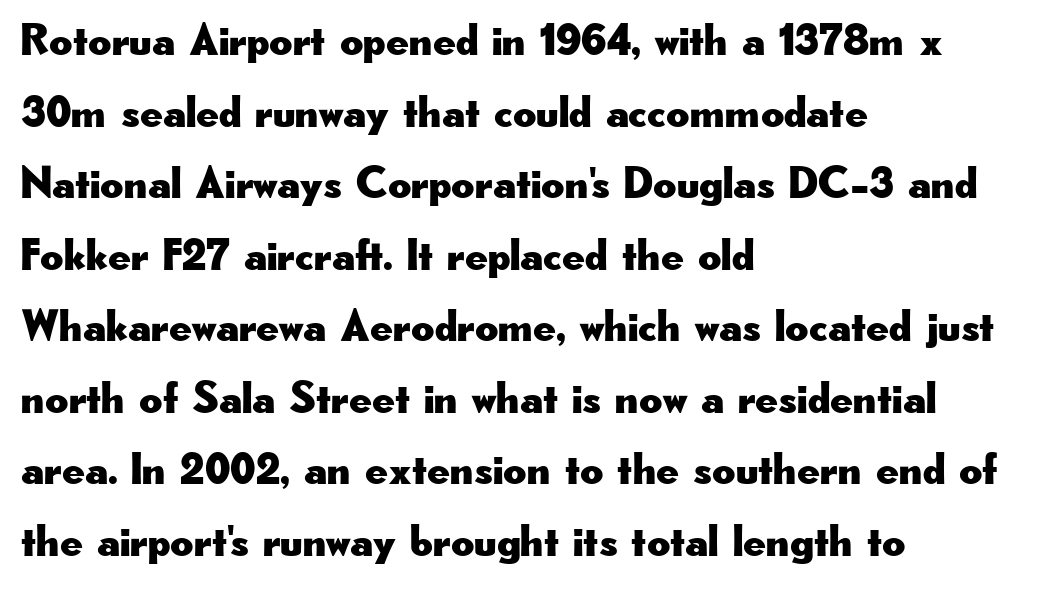
{"serif": "no", "italic": "no", "width": "wide", "stroke_contrast": "low", "x_height": "small", "monospaced": "no", "underline": "no", "align": "left", "line_spacing": "normal", "line_spacing_ratio": 1.59, "letter_spacing": "normal", "letter_spacing_em": 0.0, "glyph_px": 45}
